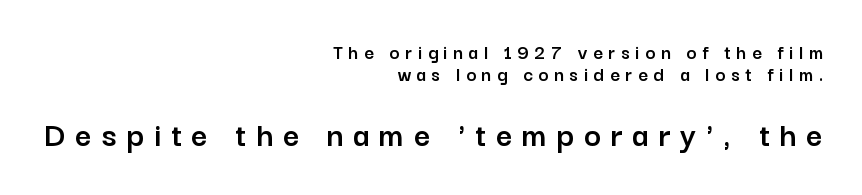
{"serif": "no", "italic": "no", "width": "normal", "stroke_contrast": "low", "x_height": "medium", "monospaced": "no", "underline": "no", "align": "right", "line_spacing": "tight", "line_spacing_ratio": 1.05, "letter_spacing": "wide", "letter_spacing_em": 0.27, "larger_block": "second", "size_ratio": 1.71, "glyph_px": 36}
